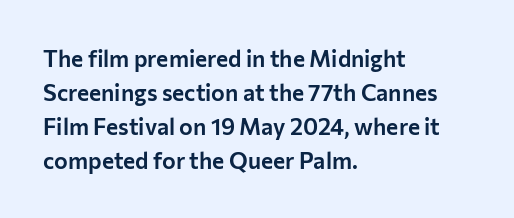
{"italic": "no", "underline": "no", "align": "left", "line_spacing": "normal", "line_spacing_ratio": 1.48, "letter_spacing": "normal", "letter_spacing_em": 0.0, "glyph_px": 23}
